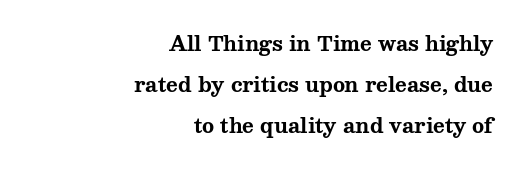
Q: Is the text bold? A: Yes.
Q: Is the text italic (slanted)? A: No, it is upright.
Q: Is the text underlined? A: No.
Q: How is the paragraph aligned? A: Right-aligned.
Q: Is the spacing between letters normal or unusually wide? A: Normal.
Q: Is the spacing between lines tight, normal or loose? A: Loose.
